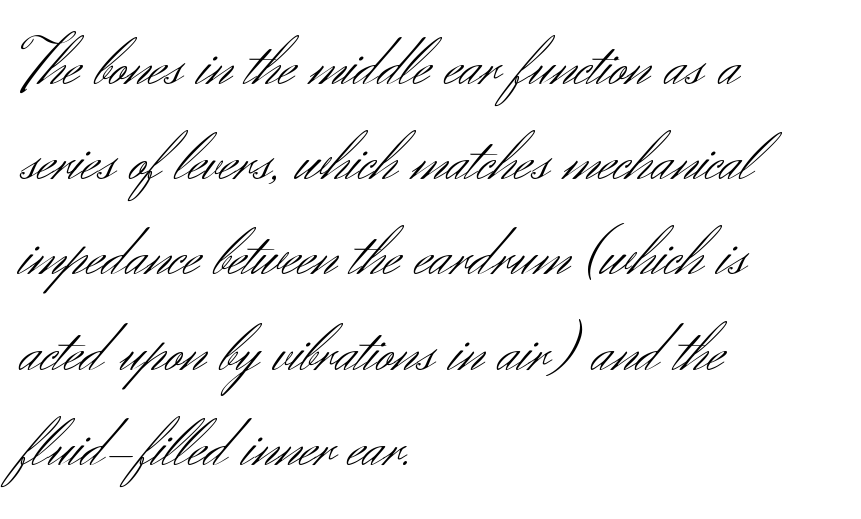
The image shows 70 px light sans-serif type; set left-aligned, normal line spacing (1.36x), normal letter spacing, not underlined; medium stroke contrast and a small x-height.
